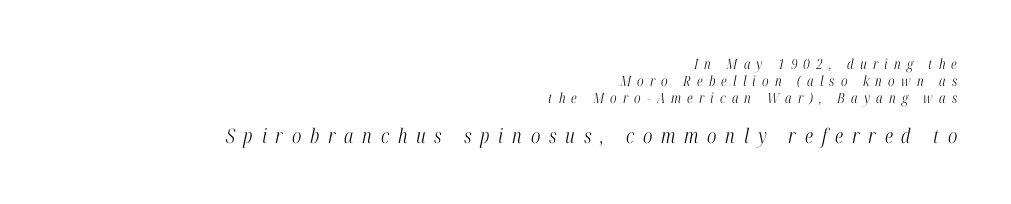
The rendering enlarges the type as you move from the upper chunk to the lower. The text block is weighted toward the right margin, trailing off unevenly leftward. A typesetter would mark this as italic. Words appear elongated and porous because spacing is wide. Stroke thickness stays within the range of a standard reading face or lighter. The words here are not underlined.
